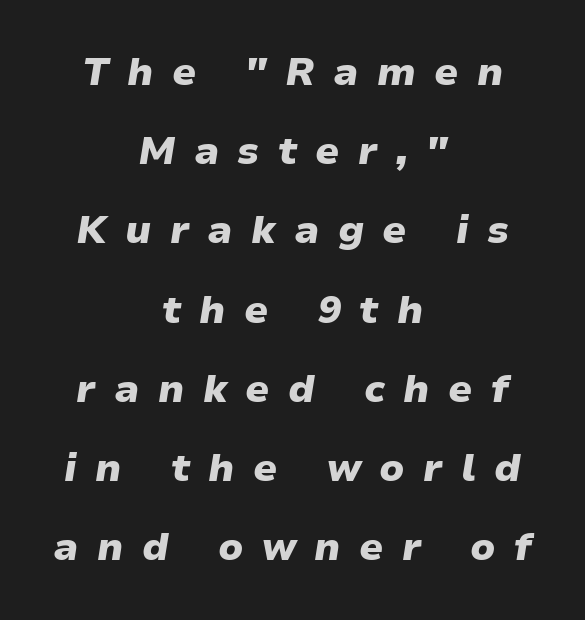
The line-height multiplier appears high, well above default. Weight: bold. The strip under each line holds only bare page. This sample is center-justified, so both line endings float freely.
